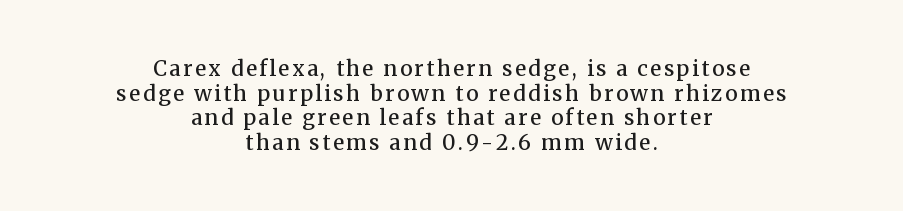
The image shows 21 px text type, upright; set centered, line spacing 1.17x, not underlined.
